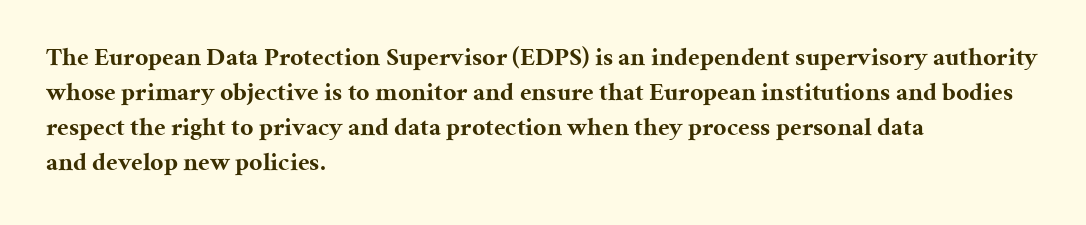
{"italic": "no", "bold": "yes", "underline": "no", "align": "left", "line_spacing": "normal", "line_spacing_ratio": 1.35, "letter_spacing": "normal", "letter_spacing_em": 0.0, "glyph_px": 26}
